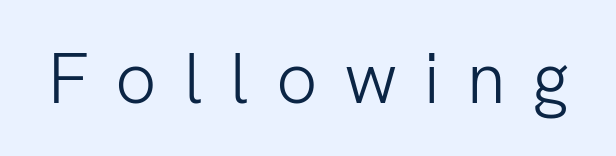
{"serif": "no", "italic": "no", "bold": "no", "weight": "light", "width": "normal", "stroke_contrast": "low", "x_height": "medium", "monospaced": "no", "underline": "no", "letter_spacing": "wide", "letter_spacing_em": 0.37, "glyph_px": 72}
